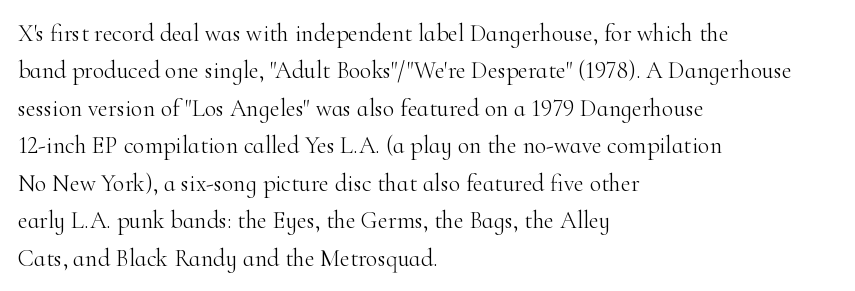
{"italic": "no", "bold": "no", "underline": "no", "align": "left", "line_spacing": "normal", "line_spacing_ratio": 1.56, "letter_spacing": "normal", "letter_spacing_em": 0.0, "glyph_px": 24}
